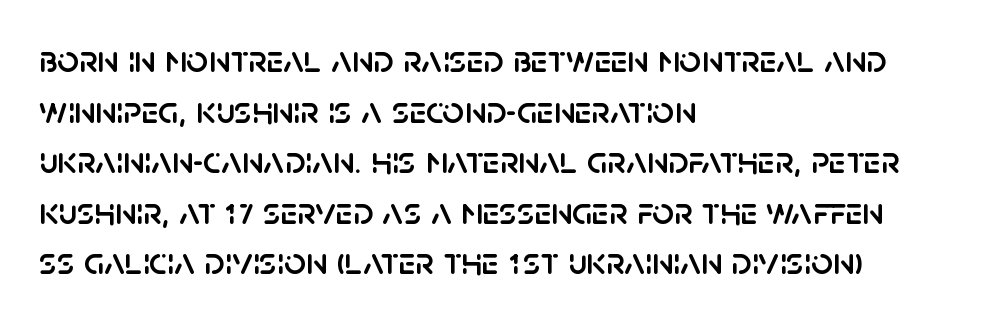
{"serif": "no", "italic": "no", "width": "normal", "stroke_contrast": "low", "x_height": "large", "monospaced": "no", "underline": "no", "align": "left", "line_spacing": "normal", "line_spacing_ratio": 1.33, "letter_spacing": "normal", "letter_spacing_em": 0.0, "glyph_px": 38}
